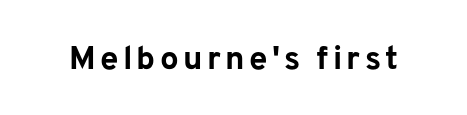
The image shows 33 px bold sans-serif type, upright; set not underlined; low stroke contrast and a medium x-height.
